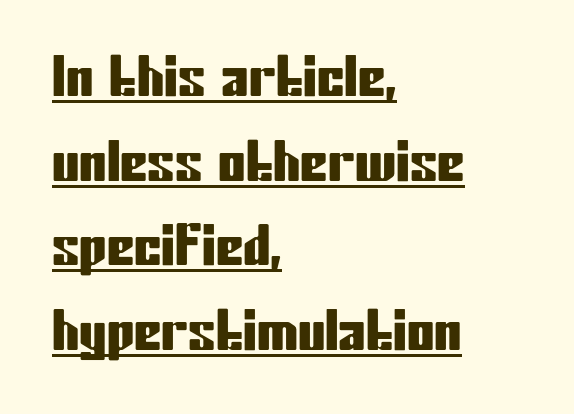
{"serif": "no", "italic": "no", "width": "condensed", "stroke_contrast": "low", "x_height": "medium", "monospaced": "no", "underline": "yes", "align": "left", "line_spacing": "normal", "line_spacing_ratio": 1.54, "letter_spacing": "normal", "letter_spacing_em": 0.0, "glyph_px": 55}
